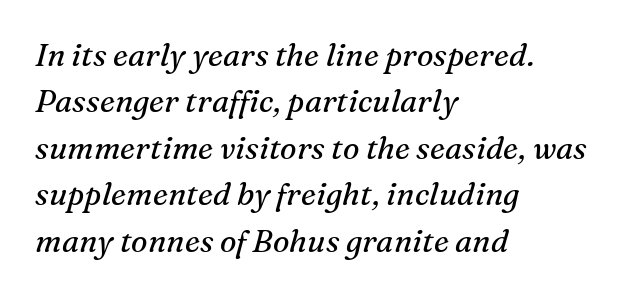
Q: Is the text bold? A: No.
Q: Is the text italic (slanted)? A: Yes, it leans right by about 16 degrees.
Q: Is the typeface a serif or a sans-serif typeface? A: Serif.
Q: Is the text underlined? A: No.
Q: How is the paragraph aligned? A: Left-aligned.
Q: Is the spacing between letters normal or unusually wide? A: Normal.
Q: Is the spacing between lines tight, normal or loose? A: Normal.
Q: Width (condensed, normal, or wide)? A: Normal.
Q: Stroke contrast? A: Medium.
Q: x-height? A: Medium.
Q: Monospaced? A: No.
